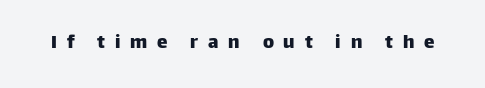
Q: Is the text italic (slanted)? A: No, it is upright.
Q: Is the text underlined? A: No.
Q: Is the spacing between letters normal or unusually wide? A: Unusually wide.
